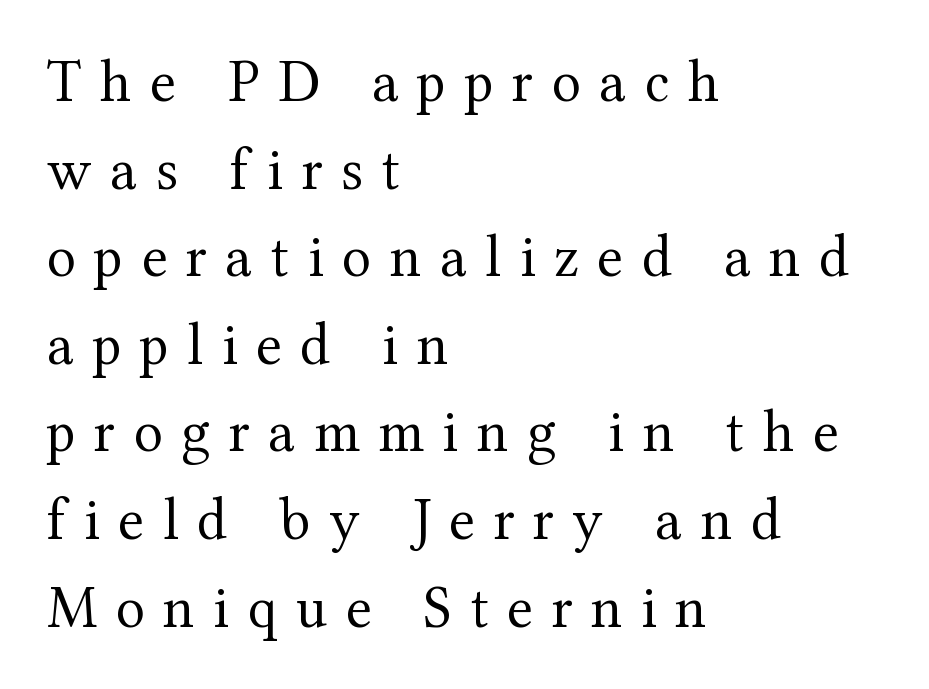
{"serif": "yes", "italic": "no", "bold": "no", "weight": "regular", "width": "normal", "stroke_contrast": "medium", "x_height": "medium", "monospaced": "no", "underline": "no", "align": "left", "line_spacing": "normal", "line_spacing_ratio": 1.46, "letter_spacing": "wide", "letter_spacing_em": 0.31, "glyph_px": 60}
